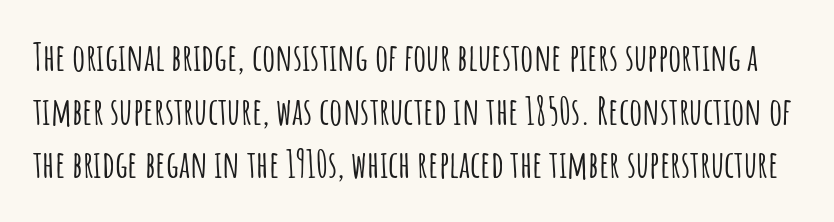
Q: Is the text italic (slanted)? A: No, it is upright.
Q: Is the typeface a serif or a sans-serif typeface? A: Sans-serif.
Q: Is the text underlined? A: No.
Q: Is the spacing between letters normal or unusually wide? A: Normal.
Q: Is the spacing between lines tight, normal or loose? A: Normal.
Q: Width (condensed, normal, or wide)? A: Condensed.
Q: Stroke contrast? A: Low.
Q: x-height? A: Large.
Q: Monospaced? A: No.
